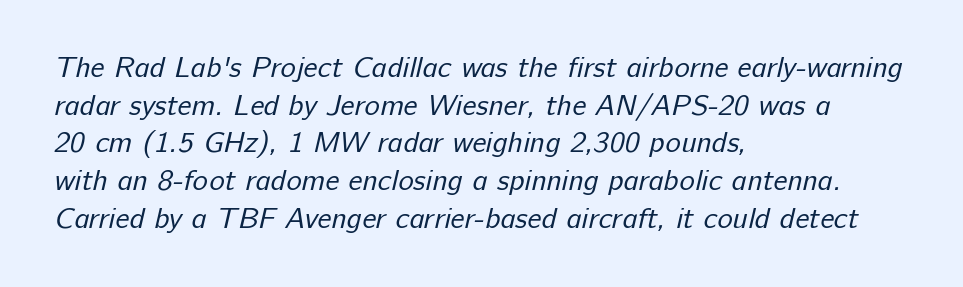
Q: Is the text bold? A: No.
Q: Is the typeface a serif or a sans-serif typeface? A: Sans-serif.
Q: Is the text underlined? A: No.
Q: How is the paragraph aligned? A: Left-aligned.
Q: Is the spacing between letters normal or unusually wide? A: Normal.
Q: Is the spacing between lines tight, normal or loose? A: Normal.
Q: Width (condensed, normal, or wide)? A: Normal.
Q: Stroke contrast? A: Low.
Q: x-height? A: Medium.
Q: Monospaced? A: No.
